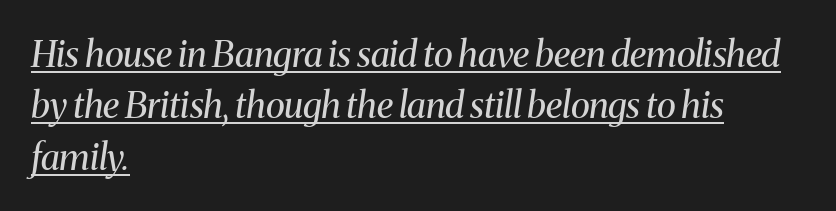
{"serif": "yes", "italic": "yes", "lean": "right", "slant_degrees": 8, "bold": "no", "weight": "regular", "width": "normal", "stroke_contrast": "medium", "x_height": "medium", "monospaced": "no", "underline": "yes", "align": "left", "line_spacing": "normal", "line_spacing_ratio": 1.43, "letter_spacing": "normal", "letter_spacing_em": 0.0, "glyph_px": 36}
